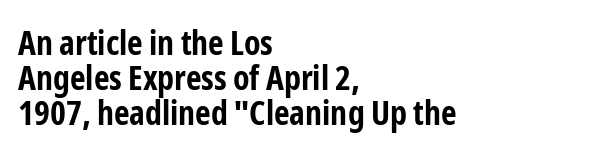
The image shows 34 px bold, condensed sans-serif type, upright; set left-aligned, tight line spacing (1.03x), normal letter spacing, not underlined; low stroke contrast and a medium x-height.
